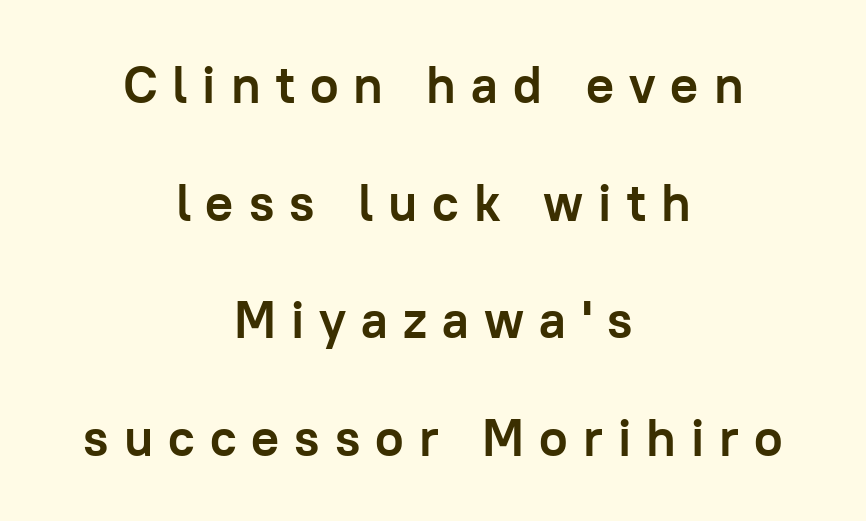
The image shows 52 px semibold sans-serif type, upright; set centered, loose line spacing (2.26x), unusually wide letter spacing (+0.29 em), not underlined; low stroke contrast and a medium x-height.
